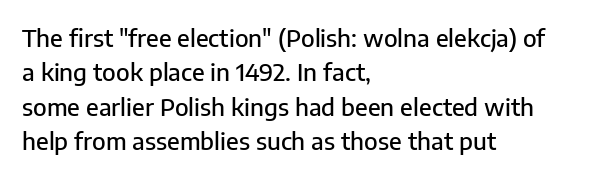
The rows are spaced the way most documents space them. Italic: no, the glyphs are upright roman. Reading down the block, your eye returns to a fixed left position each line. The words here are not underlined. Nothing unusual about the tracking: characters are spaced as the font intends.
